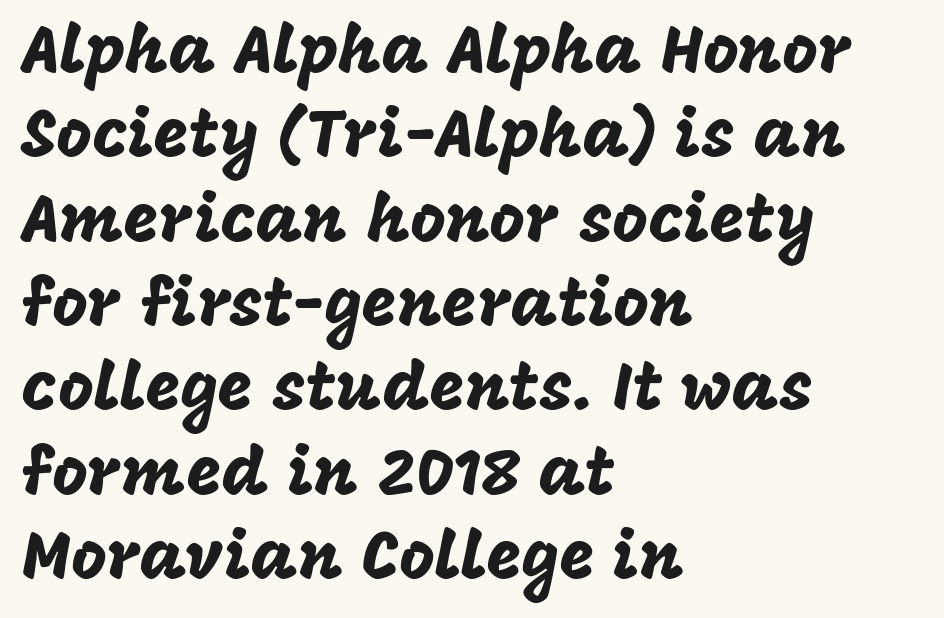
{"serif": "no", "width": "normal", "stroke_contrast": "low", "x_height": "large", "monospaced": "no", "underline": "no", "align": "left", "line_spacing_ratio": 1.24, "letter_spacing": "normal", "letter_spacing_em": 0.0, "glyph_px": 68}
